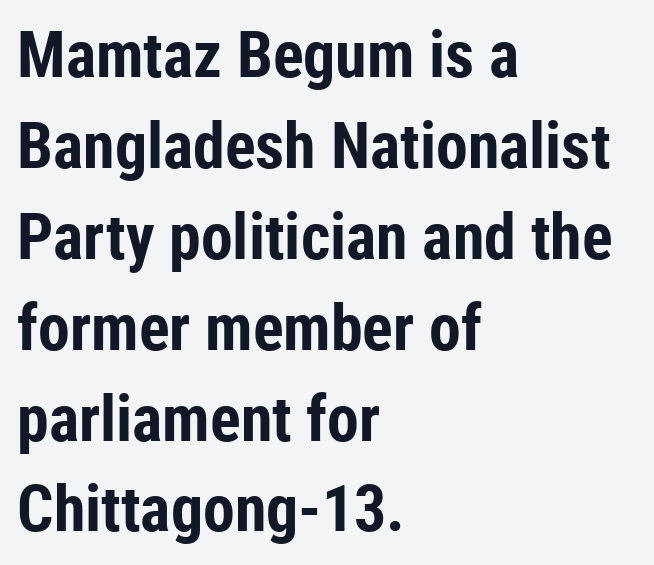
{"serif": "no", "italic": "no", "bold": "yes", "weight": "bold", "width": "condensed", "stroke_contrast": "low", "x_height": "medium", "monospaced": "no", "underline": "no", "align": "left", "line_spacing": "normal", "line_spacing_ratio": 1.42, "letter_spacing": "normal", "letter_spacing_em": 0.0, "glyph_px": 64}
